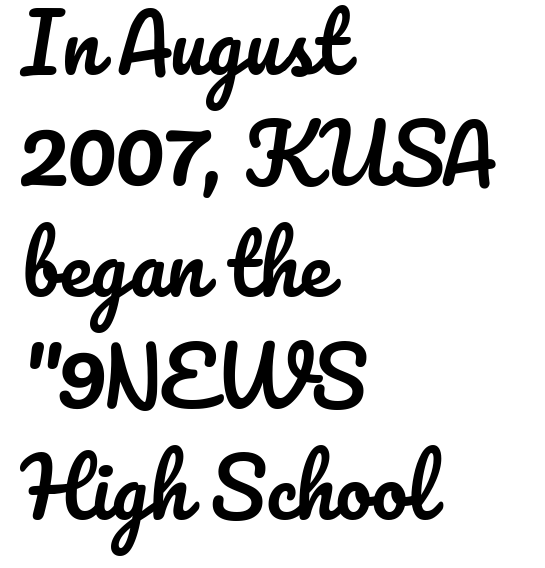
The image shows 80 px text type; set left-aligned, normal line spacing (1.39x), normal letter spacing, not underlined; low stroke contrast and a small x-height.
